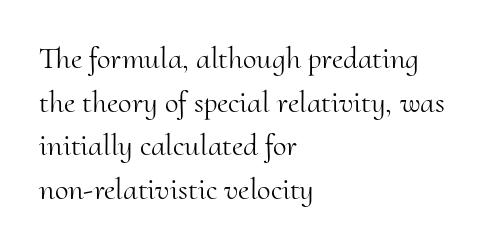
Short note: letters normally spaced. The face used here is proportionally spaced, like ordinary book or web type. No word sits above an underline. The face looks like a standard text weight, possibly lighter. The type sits square on the baseline with zero lean.
